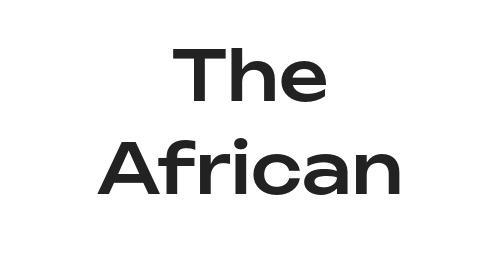
Q: Is the text italic (slanted)? A: No, it is upright.
Q: Is the typeface a serif or a sans-serif typeface? A: Sans-serif.
Q: Is the text underlined? A: No.
Q: How is the paragraph aligned? A: Centered.
Q: Is the spacing between letters normal or unusually wide? A: Normal.
Q: Is the spacing between lines tight, normal or loose? A: Normal.
Q: Width (condensed, normal, or wide)? A: Normal.
Q: Stroke contrast? A: Low.
Q: x-height? A: Medium.
Q: Monospaced? A: No.
